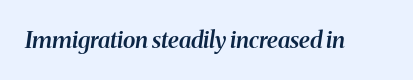
Q: Is the text bold? A: Semi-bold.
Q: Is the text italic (slanted)? A: Yes, it leans right by about 8 degrees.
Q: Is the text underlined? A: No.
Q: Is the spacing between letters normal or unusually wide? A: Normal.
